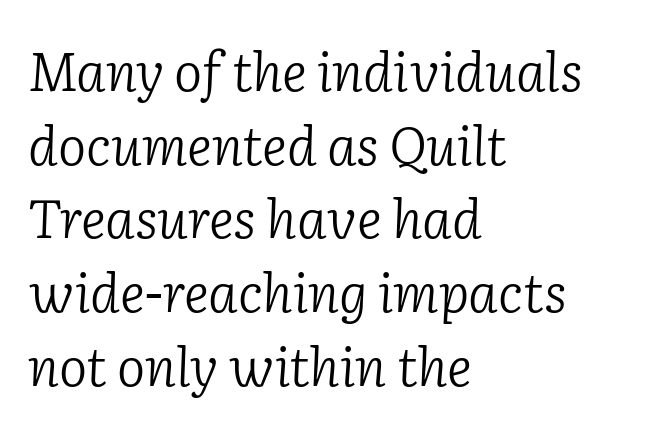
Q: Is the text bold? A: No.
Q: Is the text italic (slanted)? A: Yes, it leans right by about 2 degrees.
Q: Is the typeface a serif or a sans-serif typeface? A: Serif.
Q: Is the text underlined? A: No.
Q: How is the paragraph aligned? A: Left-aligned.
Q: Is the spacing between letters normal or unusually wide? A: Normal.
Q: Is the spacing between lines tight, normal or loose? A: Normal.
Q: Width (condensed, normal, or wide)? A: Normal.
Q: Stroke contrast? A: Low.
Q: x-height? A: Medium.
Q: Monospaced? A: No.
